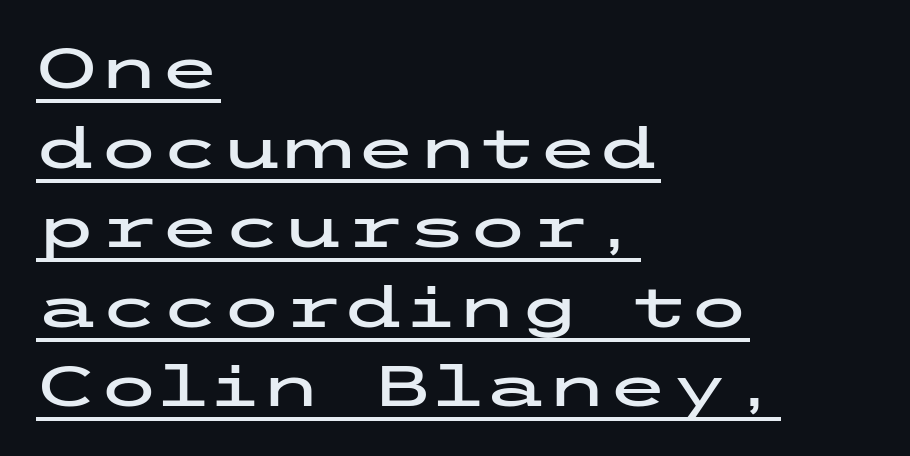
Is the block centered? No — it sits flush against the left margin. Rows of type keep a routine distance in the vertical direction. The typography opts for an upright posture over an oblique one. The typeface chosen for these lines omits serifs. Glyph-to-glyph distance matches everyday printed text.
